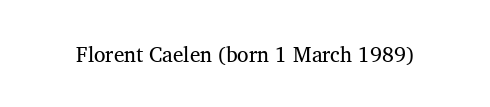
{"bold": "no", "underline": "no", "letter_spacing": "normal", "letter_spacing_em": 0.0, "glyph_px": 21}
